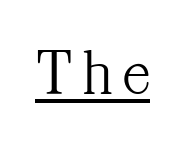
The image shows 66 px light, condensed serif type, upright; set underlined; medium stroke contrast and a medium x-height.
